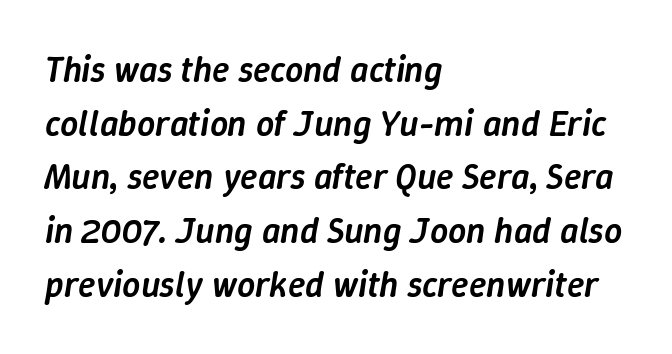
The image shows 36 px semibold type, italic (leaning right); set left-aligned, normal line spacing (1.49x), normal letter spacing, not underlined; low stroke contrast and a medium x-height.
